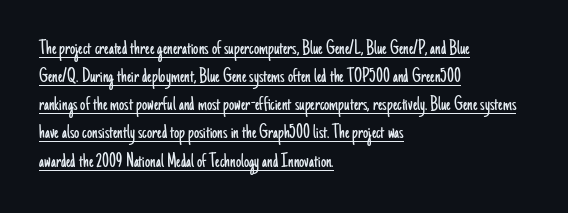
The image shows 21 px text type, upright; set left-aligned, normal line spacing (1.34x), normal letter spacing, underlined.
